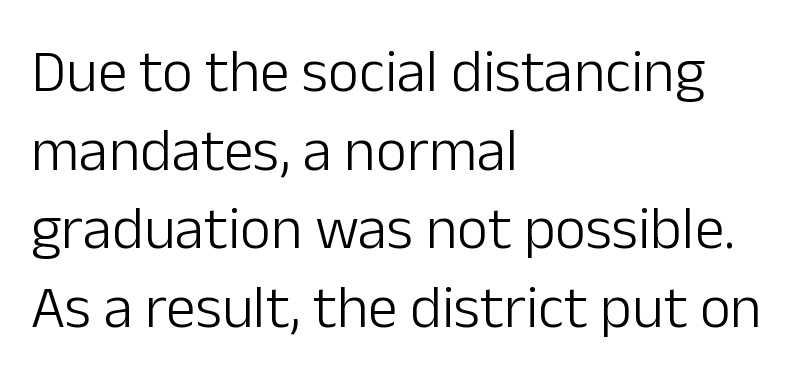
{"serif": "no", "italic": "no", "bold": "no", "weight": "light", "width": "normal", "stroke_contrast": "low", "x_height": "medium", "monospaced": "no", "underline": "no", "align": "left", "line_spacing": "normal", "line_spacing_ratio": 1.31, "letter_spacing": "normal", "letter_spacing_em": 0.0, "glyph_px": 60}
